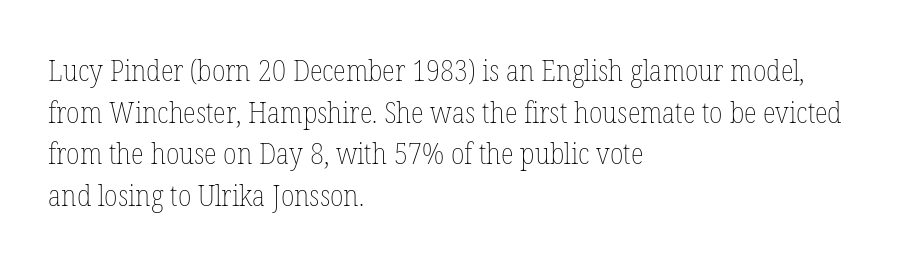
{"italic": "no", "bold": "no", "weight": "thin", "width": "condensed", "stroke_contrast": "low", "x_height": "medium", "monospaced": "no", "underline": "no", "align": "left", "line_spacing": "normal", "line_spacing_ratio": 1.39, "letter_spacing": "normal", "letter_spacing_em": 0.0, "glyph_px": 30}
